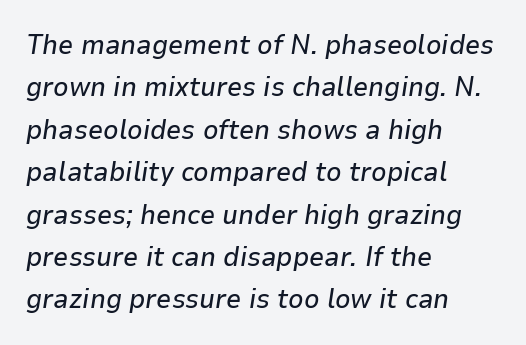
{"italic": "yes", "lean": "right", "slant_degrees": 9, "underline": "no", "align": "left", "line_spacing": "normal", "line_spacing_ratio": 1.57, "letter_spacing": "normal", "letter_spacing_em": 0.0, "glyph_px": 27}
